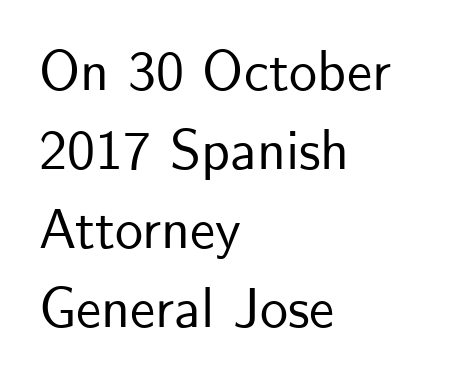
Q: Is the text italic (slanted)? A: No, it is upright.
Q: Is the typeface a serif or a sans-serif typeface? A: Sans-serif.
Q: Is the text underlined? A: No.
Q: How is the paragraph aligned? A: Left-aligned.
Q: Is the spacing between letters normal or unusually wide? A: Normal.
Q: Is the spacing between lines tight, normal or loose? A: Normal.
Q: Width (condensed, normal, or wide)? A: Normal.
Q: Stroke contrast? A: Low.
Q: x-height? A: Small.
Q: Monospaced? A: No.
